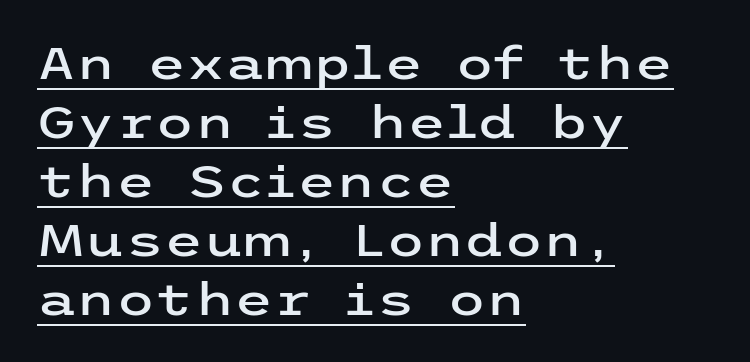
The image shows 45 px wide sans-serif type, upright; set left-aligned, normal line spacing (1.31x), normal letter spacing, underlined; low stroke contrast and a medium x-height.
